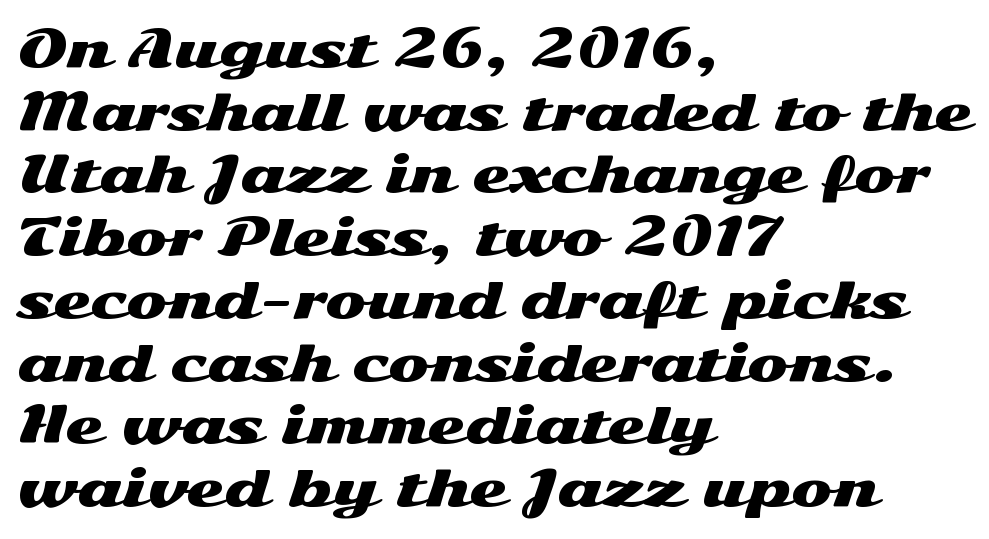
Q: Is the text italic (slanted)? A: Yes.
Q: Is the typeface a serif or a sans-serif typeface? A: Sans-serif.
Q: Is the text underlined? A: No.
Q: How is the paragraph aligned? A: Left-aligned.
Q: Is the spacing between letters normal or unusually wide? A: Normal.
Q: Is the spacing between lines tight, normal or loose? A: Normal.
Q: Width (condensed, normal, or wide)? A: Wide.
Q: Stroke contrast? A: Medium.
Q: x-height? A: Medium.
Q: Monospaced? A: No.
